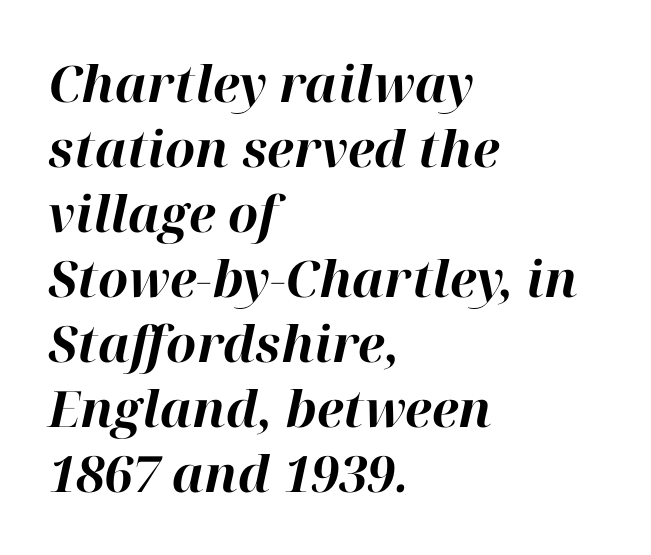
The image shows 50 px bold type, italic (leaning right); set left-aligned, normal line spacing (1.3x), normal letter spacing, not underlined; high stroke contrast and a medium x-height.
